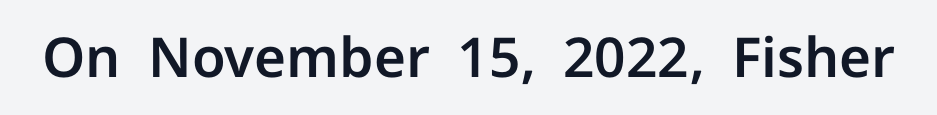
Q: Is the text italic (slanted)? A: No, it is upright.
Q: Is the typeface a serif or a sans-serif typeface? A: Sans-serif.
Q: Is the text underlined? A: No.
Q: Is the spacing between letters normal or unusually wide? A: Normal.
Q: Width (condensed, normal, or wide)? A: Normal.
Q: Stroke contrast? A: Low.
Q: x-height? A: Medium.
Q: Monospaced? A: No.
